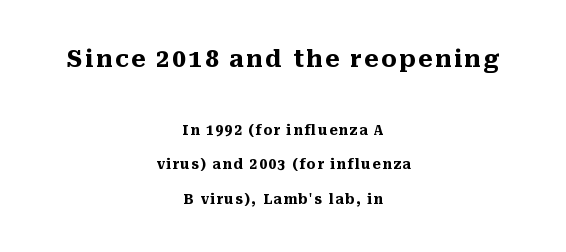
Q: Is the text bold? A: Yes.
Q: Is the text italic (slanted)? A: No, it is upright.
Q: Is the text underlined? A: No.
Q: How is the paragraph aligned? A: Centered.
Q: Is the spacing between lines tight, normal or loose? A: Loose.
Q: Which block of text is set in a larger size, the first (top) or the second (bottom)? A: The first (top) one.
